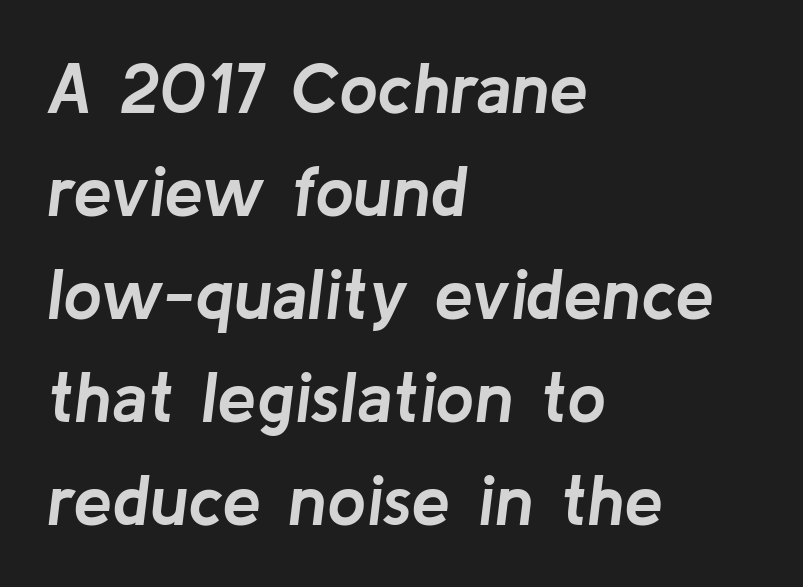
Q: Is the text bold? A: Yes.
Q: Is the text italic (slanted)? A: Yes, it leans right by about 8 degrees.
Q: Is the text underlined? A: No.
Q: How is the paragraph aligned? A: Left-aligned.
Q: Is the spacing between letters normal or unusually wide? A: Normal.
Q: Is the spacing between lines tight, normal or loose? A: Normal.
Q: Width (condensed, normal, or wide)? A: Normal.
Q: Stroke contrast? A: Low.
Q: x-height? A: Medium.
Q: Monospaced? A: No.
